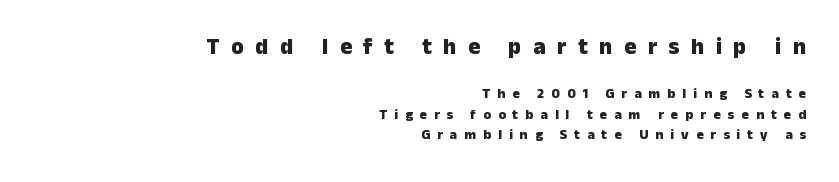
Q: Is the text bold? A: Yes.
Q: Is the text italic (slanted)? A: No, it is upright.
Q: Is the text underlined? A: No.
Q: How is the paragraph aligned? A: Right-aligned.
Q: Is the spacing between letters normal or unusually wide? A: Unusually wide.
Q: Is the spacing between lines tight, normal or loose? A: Normal.
Q: Which block of text is set in a larger size, the first (top) or the second (bottom)? A: The first (top) one.
